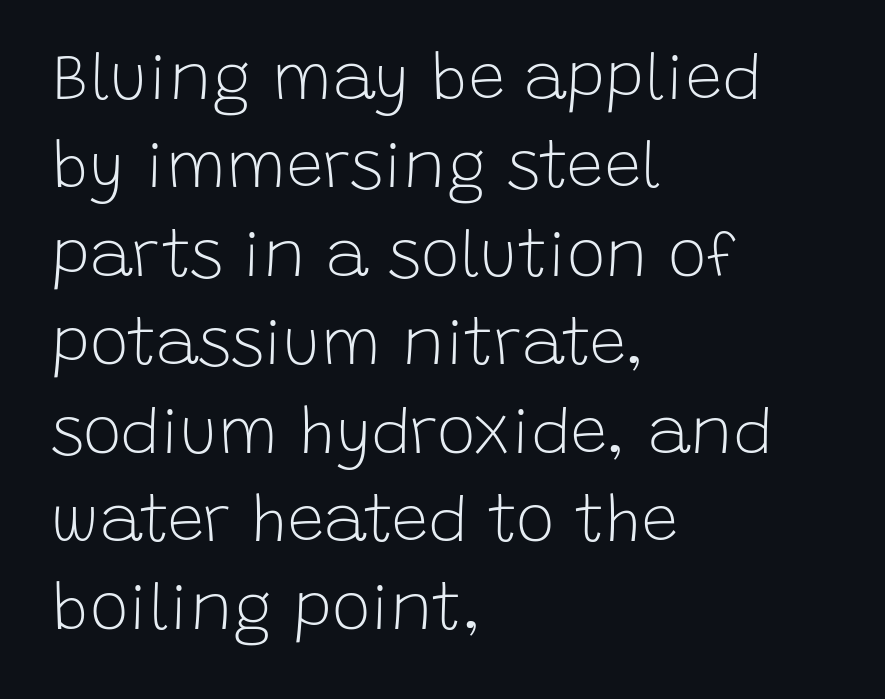
The image shows 65 px light sans-serif type, upright; set left-aligned, normal line spacing (1.36x), normal letter spacing, not underlined; low stroke contrast and a large x-height.
